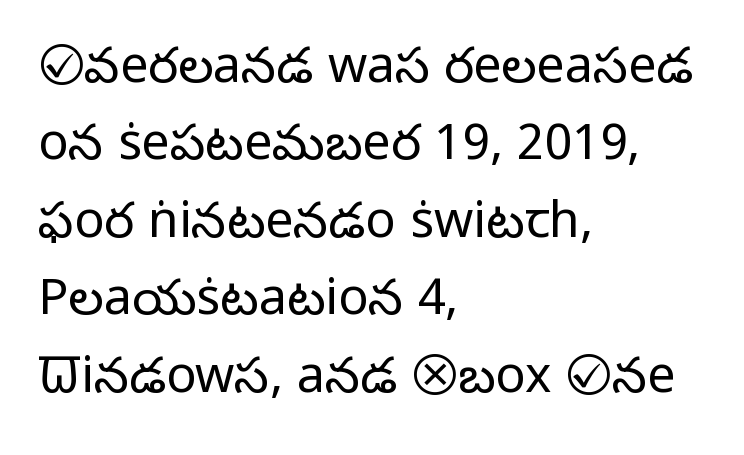
Q: Is the text bold? A: No.
Q: Is the text italic (slanted)? A: No, it is upright.
Q: Is the typeface a serif or a sans-serif typeface? A: Sans-serif.
Q: Is the text underlined? A: No.
Q: How is the paragraph aligned? A: Left-aligned.
Q: Is the spacing between letters normal or unusually wide? A: Normal.
Q: Is the spacing between lines tight, normal or loose? A: Normal.
Q: Width (condensed, normal, or wide)? A: Normal.
Q: Stroke contrast? A: Low.
Q: x-height? A: Medium.
Q: Monospaced? A: No.
